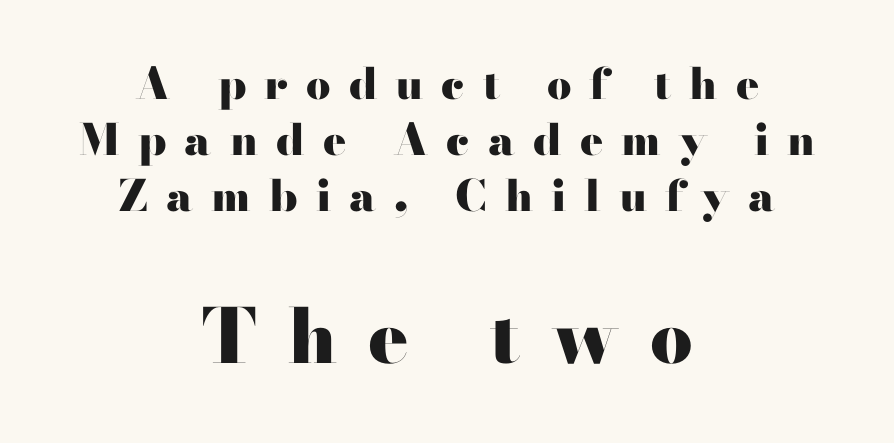
{"serif": "yes", "italic": "no", "bold": "yes", "weight": "heavy", "width": "wide", "stroke_contrast": "high", "x_height": "small", "monospaced": "no", "underline": "no", "align": "center", "line_spacing": "normal", "line_spacing_ratio": 1.3, "letter_spacing": "wide", "letter_spacing_em": 0.42, "larger_block": "second", "size_ratio": 1.74, "glyph_px": 75}
